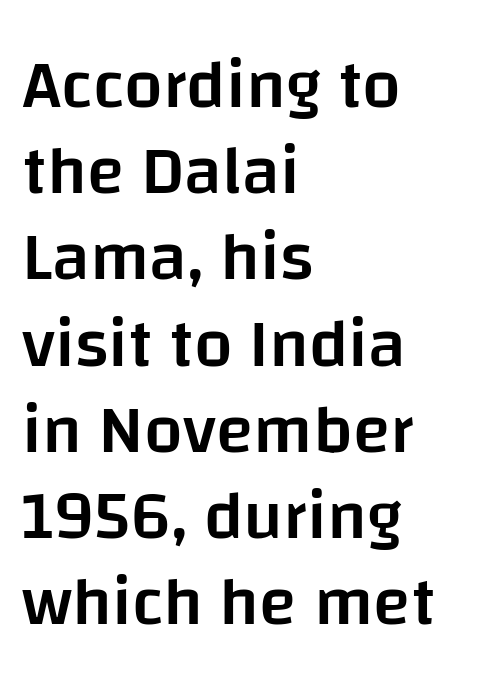
{"serif": "no", "italic": "no", "bold": "semi", "weight": "semibold", "width": "normal", "stroke_contrast": "low", "x_height": "large", "monospaced": "no", "underline": "no", "align": "left", "line_spacing": "normal", "line_spacing_ratio": 1.25, "letter_spacing": "normal", "letter_spacing_em": 0.0, "glyph_px": 69}
